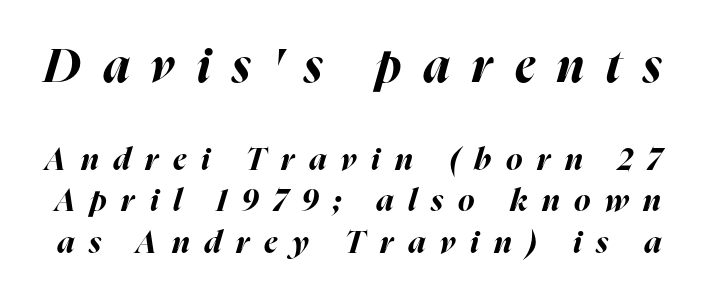
Only glyphs here, with clear space below each row. The gaps between neighbouring characters are conspicuously large. Each letter keeps its own natural width here, so spacing adapts to shape. As a designer I'd log this as weight 700, bold.
